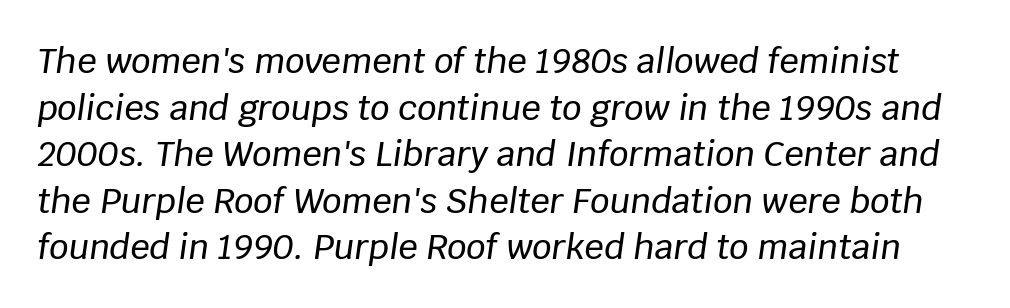
The image shows 34 px text type, italic (leaning right); set normal line spacing (1.37x), normal letter spacing, not underlined; low stroke contrast and a large x-height.
